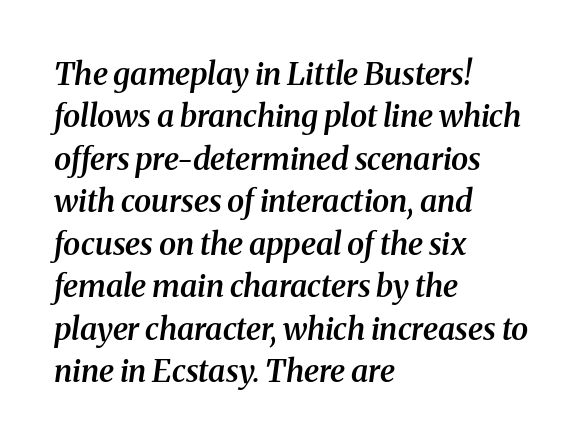
Q: Is the text bold? A: Semi-bold.
Q: Is the text italic (slanted)? A: Yes, it leans right by about 8 degrees.
Q: Is the typeface a serif or a sans-serif typeface? A: Serif.
Q: Is the text underlined? A: No.
Q: How is the paragraph aligned? A: Left-aligned.
Q: Is the spacing between letters normal or unusually wide? A: Normal.
Q: Is the spacing between lines tight, normal or loose? A: Normal.
Q: Width (condensed, normal, or wide)? A: Normal.
Q: Stroke contrast? A: Medium.
Q: x-height? A: Medium.
Q: Monospaced? A: No.
